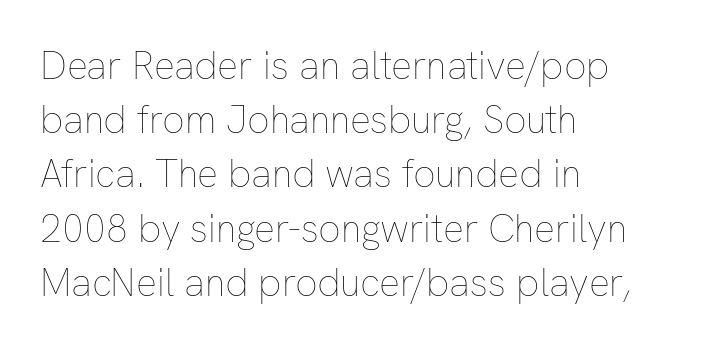
Q: Is the text bold? A: No.
Q: Is the text italic (slanted)? A: No, it is upright.
Q: Is the text underlined? A: No.
Q: How is the paragraph aligned? A: Left-aligned.
Q: Is the spacing between letters normal or unusually wide? A: Normal.
Q: Is the spacing between lines tight, normal or loose? A: Normal.
Q: Width (condensed, normal, or wide)? A: Normal.
Q: Stroke contrast? A: Low.
Q: x-height? A: Medium.
Q: Monospaced? A: No.
